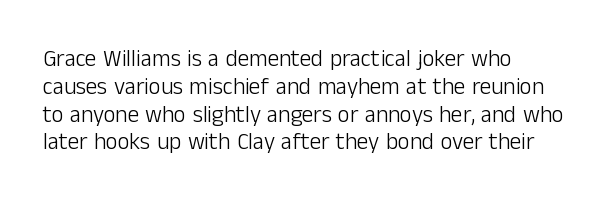
The image shows 23 px text type, upright; set left-aligned, line spacing 1.21x, normal letter spacing, not underlined.
